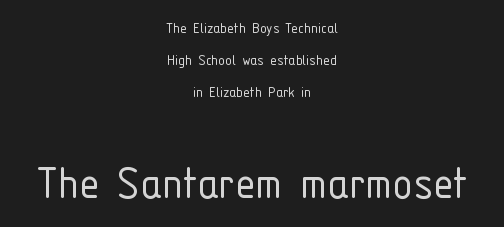
The image shows 51 px light, condensed sans-serif type, upright; set centered, line spacing 1.89x, normal letter spacing, not underlined; the second (bottom) block is 3.0x larger; low stroke contrast and a medium x-height.
